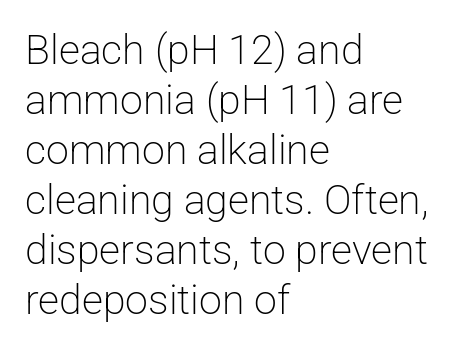
{"serif": "no", "italic": "no", "bold": "no", "weight": "light", "width": "normal", "stroke_contrast": "low", "x_height": "medium", "monospaced": "no", "underline": "no", "align": "left", "line_spacing_ratio": 1.22, "letter_spacing": "normal", "letter_spacing_em": 0.0, "glyph_px": 41}
